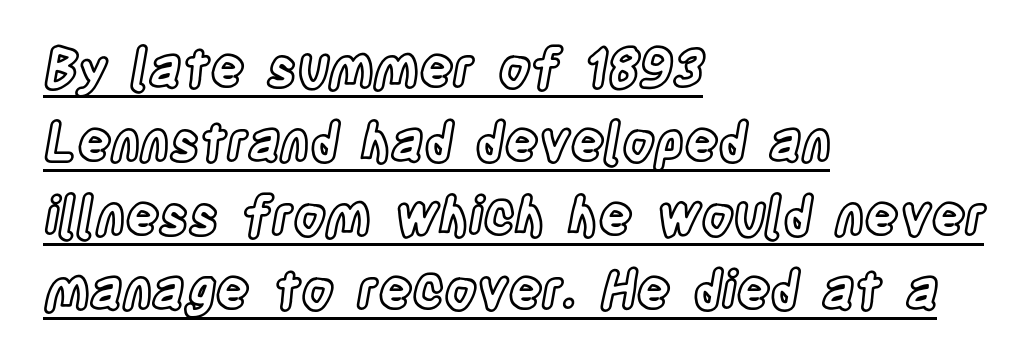
{"width": "condensed", "x_height": "large", "monospaced": "no", "underline": "yes", "align": "left", "line_spacing": "normal", "line_spacing_ratio": 1.42, "letter_spacing": "normal", "letter_spacing_em": 0.0, "glyph_px": 52}
